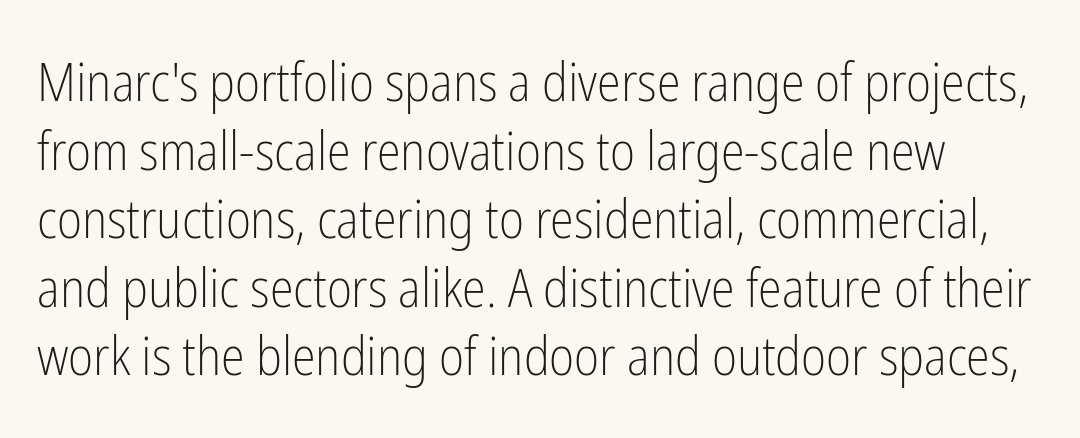
Q: Is the text bold? A: No.
Q: Is the text italic (slanted)? A: No, it is upright.
Q: Is the typeface a serif or a sans-serif typeface? A: Sans-serif.
Q: Is the text underlined? A: No.
Q: Is the spacing between letters normal or unusually wide? A: Normal.
Q: Is the spacing between lines tight, normal or loose? A: Normal.
Q: Width (condensed, normal, or wide)? A: Condensed.
Q: Stroke contrast? A: Low.
Q: x-height? A: Medium.
Q: Monospaced? A: No.
